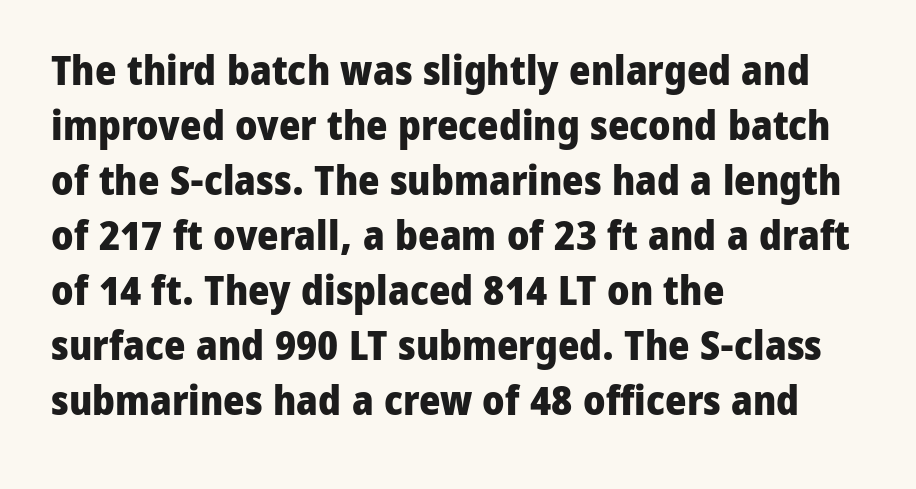
{"serif": "no", "italic": "no", "bold": "yes", "weight": "heavy", "width": "normal", "stroke_contrast": "low", "x_height": "medium", "monospaced": "no", "underline": "no", "align": "left", "line_spacing": "normal", "line_spacing_ratio": 1.34, "letter_spacing": "normal", "letter_spacing_em": 0.0, "glyph_px": 41}
